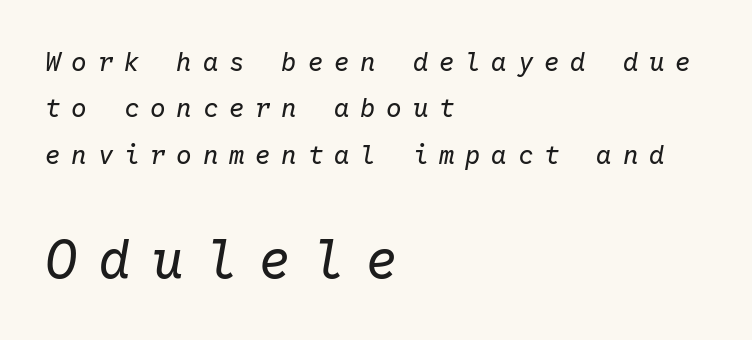
{"italic": "yes", "lean": "right", "slant_degrees": 10, "bold": "no", "weight": "regular", "width": "normal", "stroke_contrast": "low", "x_height": "medium", "monospaced": "yes", "underline": "no", "align": "left", "line_spacing_ratio": 1.78, "letter_spacing": "wide", "letter_spacing_em": 0.41, "larger_block": "second", "size_ratio": 2.04, "glyph_px": 53}
